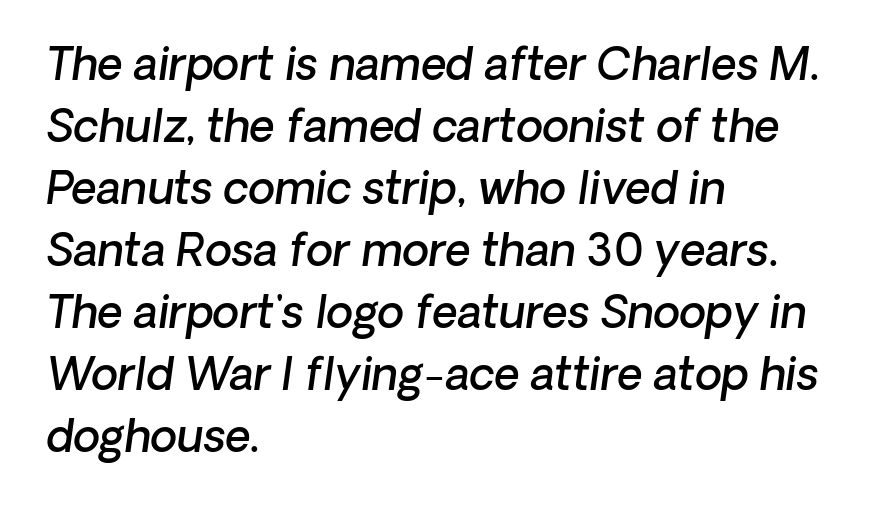
{"italic": "yes", "lean": "right", "slant_degrees": 8, "bold": "semi", "weight": "semibold", "width": "normal", "stroke_contrast": "low", "x_height": "medium", "monospaced": "no", "underline": "no", "align": "left", "line_spacing": "normal", "line_spacing_ratio": 1.41, "letter_spacing": "normal", "letter_spacing_em": 0.0, "glyph_px": 44}
